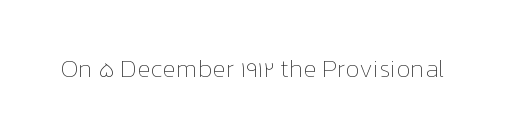
Q: Is the text bold? A: No.
Q: Is the text italic (slanted)? A: No, it is upright.
Q: Is the text underlined? A: No.
Q: Is the spacing between letters normal or unusually wide? A: Normal.
